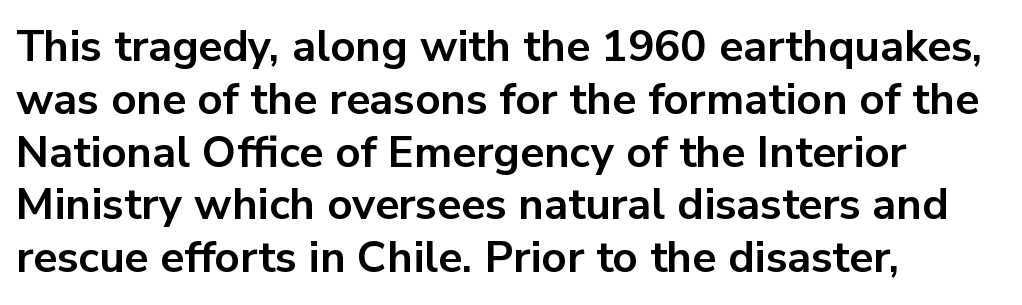
The image shows 44 px bold sans-serif type, upright; set left-aligned, line spacing 1.2x, normal letter spacing, not underlined; low stroke contrast and a medium x-height.
